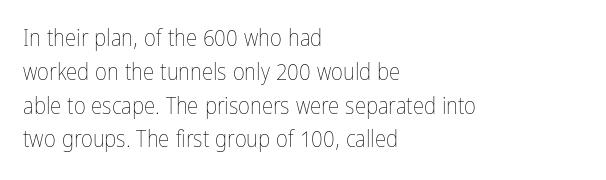
The image shows 23 px text type, upright; set left-aligned, normal line spacing (1.47x), normal letter spacing, not underlined.
